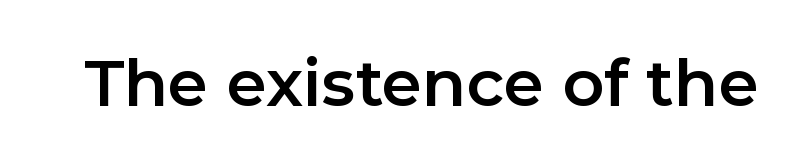
The image shows 65 px sans-serif type, upright; set normal letter spacing, not underlined; low stroke contrast and a medium x-height.
